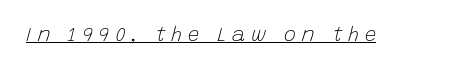
Q: Is the text bold? A: No.
Q: Is the text italic (slanted)? A: Yes, it leans right by about 15 degrees.
Q: Is the text underlined? A: Yes.
Q: Is the spacing between letters normal or unusually wide? A: Unusually wide.
